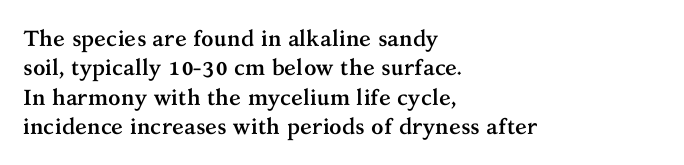
The image shows 22 px bold type, upright; set left-aligned, normal line spacing (1.34x), normal letter spacing, not underlined.
